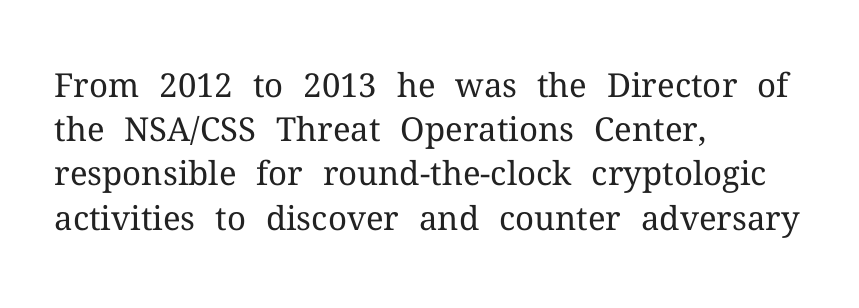
The image shows 33 px regular-weight serif type, upright; set left-aligned, normal line spacing (1.34x), normal letter spacing, not underlined; medium stroke contrast and a medium x-height.
